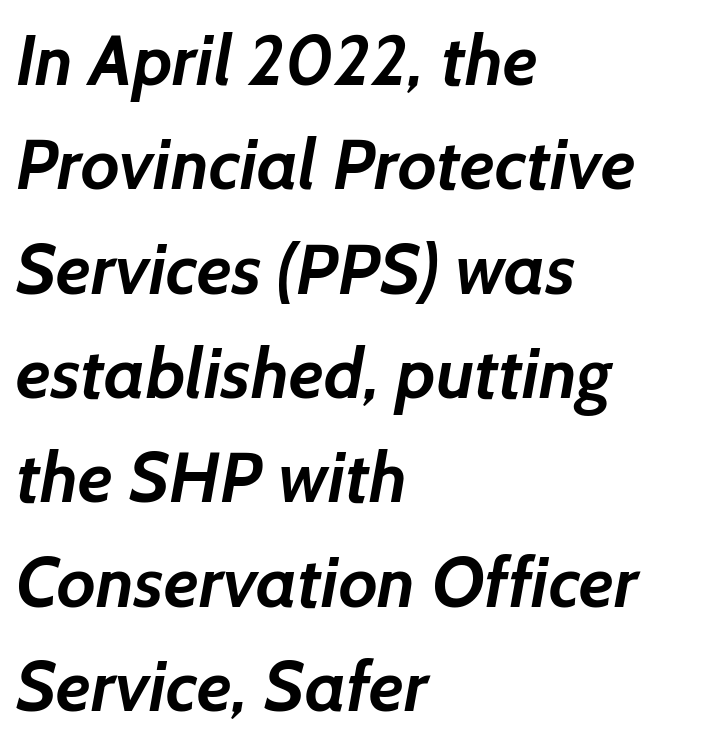
Q: Is the text bold? A: Yes.
Q: Is the typeface a serif or a sans-serif typeface? A: Sans-serif.
Q: Is the text underlined? A: No.
Q: How is the paragraph aligned? A: Left-aligned.
Q: Is the spacing between letters normal or unusually wide? A: Normal.
Q: Is the spacing between lines tight, normal or loose? A: Normal.
Q: Width (condensed, normal, or wide)? A: Normal.
Q: Stroke contrast? A: Low.
Q: x-height? A: Medium.
Q: Monospaced? A: No.
